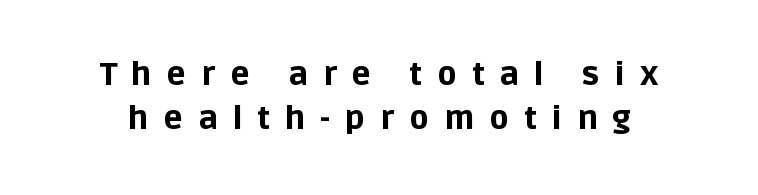
Q: Is the text bold? A: Yes.
Q: Is the text italic (slanted)? A: No, it is upright.
Q: Is the typeface a serif or a sans-serif typeface? A: Sans-serif.
Q: Is the text underlined? A: No.
Q: Is the spacing between letters normal or unusually wide? A: Unusually wide.
Q: Is the spacing between lines tight, normal or loose? A: Normal.
Q: Width (condensed, normal, or wide)? A: Normal.
Q: Stroke contrast? A: Low.
Q: x-height? A: Large.
Q: Monospaced? A: No.
